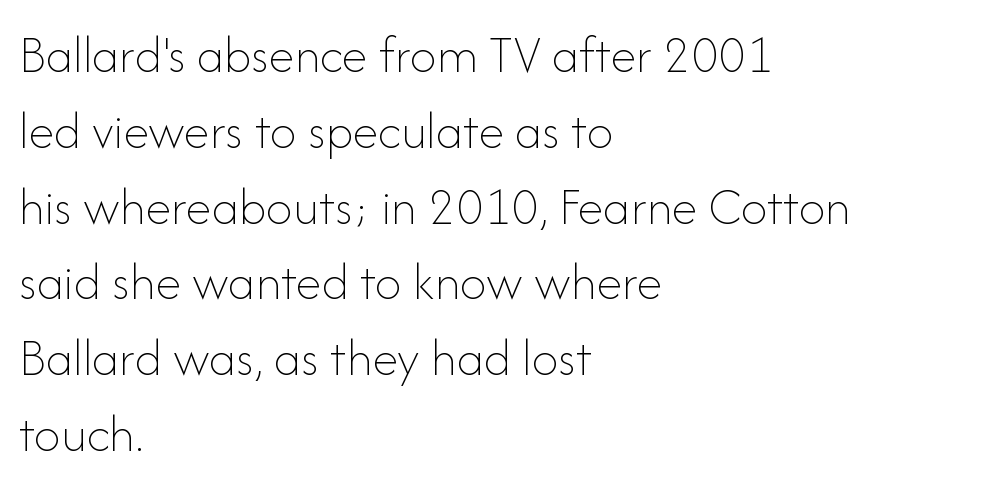
The image shows 53 px thin type, upright; set left-aligned, normal line spacing (1.43x), normal letter spacing, not underlined; low stroke contrast and a small x-height.
